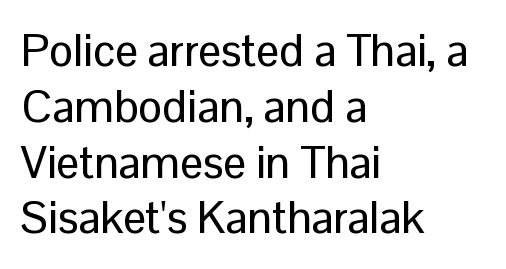
The image shows 45 px sans-serif type, upright; set left-aligned, line spacing 1.24x, normal letter spacing, not underlined; low stroke contrast and a medium x-height.
